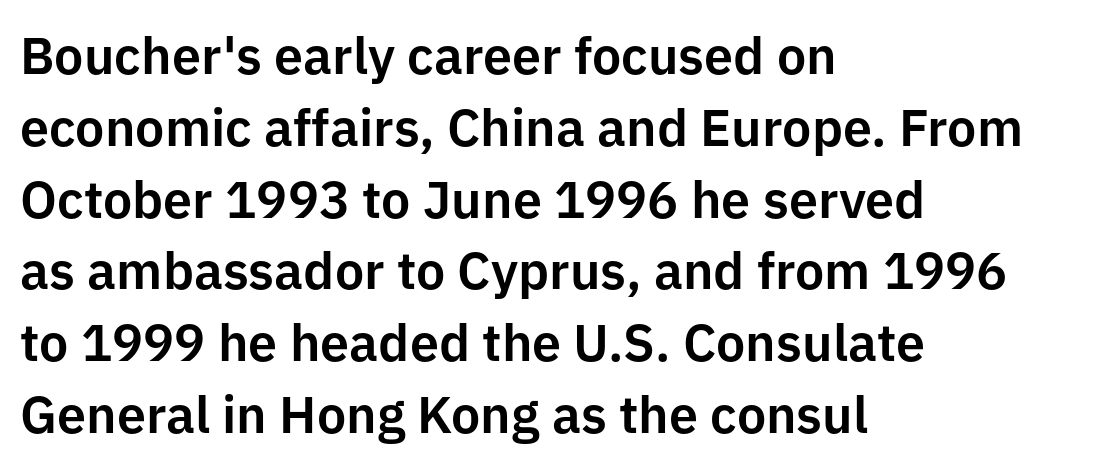
Q: Is the text italic (slanted)? A: No, it is upright.
Q: Is the typeface a serif or a sans-serif typeface? A: Sans-serif.
Q: Is the text underlined? A: No.
Q: How is the paragraph aligned? A: Left-aligned.
Q: Is the spacing between letters normal or unusually wide? A: Normal.
Q: Is the spacing between lines tight, normal or loose? A: Normal.
Q: Width (condensed, normal, or wide)? A: Normal.
Q: Stroke contrast? A: Low.
Q: x-height? A: Medium.
Q: Monospaced? A: No.
